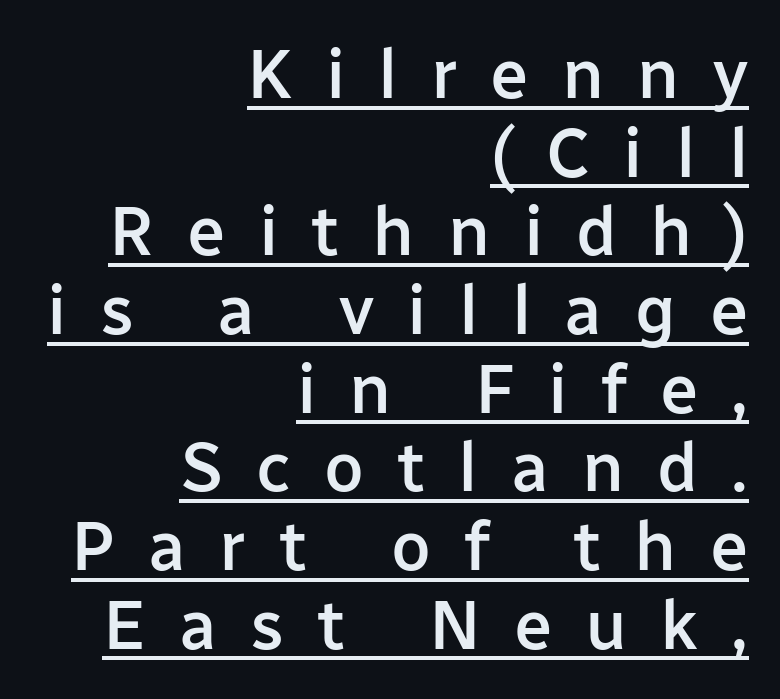
The image shows 69 px semibold sans-serif type, upright; set right-aligned, tight line spacing (1.14x), unusually wide letter spacing (+0.48 em), underlined; low stroke contrast and a medium x-height.
